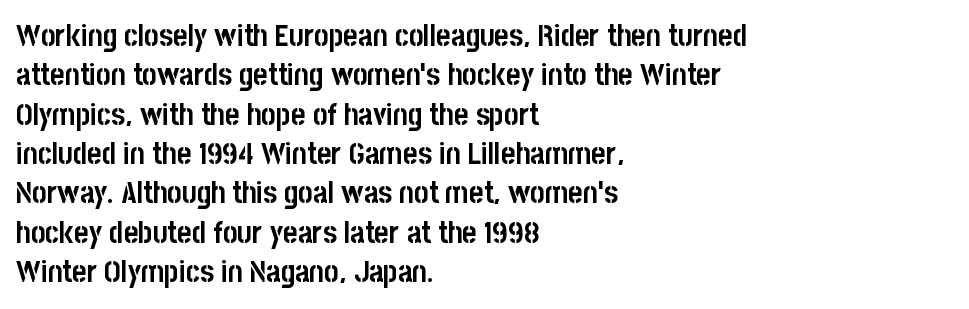
Left-aligned paragraph, ragged on the right. One glance says typical: line gaps are just what's usual. The area under the type is left untouched. Grotesque or geometric, the face here clearly has no serifs.
